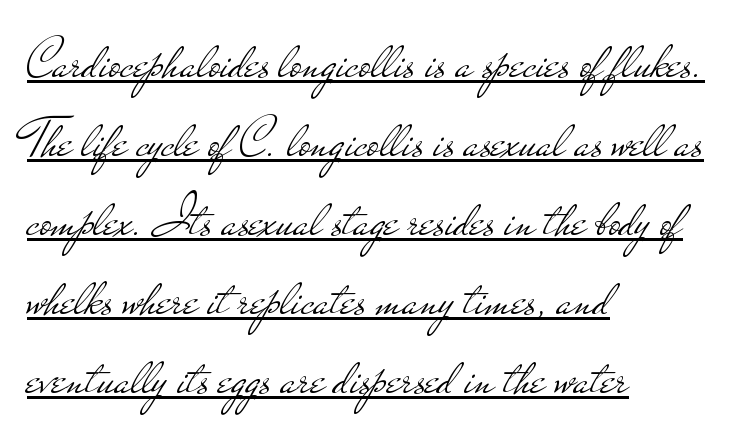
{"serif": "no", "bold": "no", "weight": "light", "width": "wide", "stroke_contrast": "low", "x_height": "small", "monospaced": "no", "underline": "yes", "align": "left", "line_spacing": "normal", "line_spacing_ratio": 1.41, "letter_spacing": "normal", "letter_spacing_em": 0.0, "glyph_px": 56}
